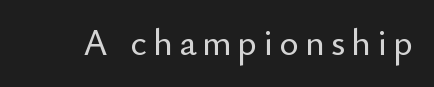
The passage shown is not underscored anywhere. The type sits square on the baseline with zero lean. These lines are rendered in a variable-pitch font. What kind of face is this? One without serifs — a sans.
